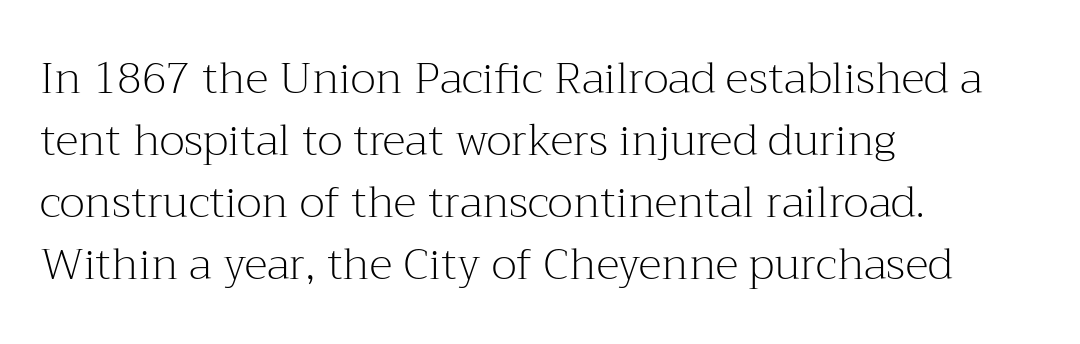
{"serif": "yes", "italic": "no", "bold": "no", "weight": "light", "width": "normal", "stroke_contrast": "medium", "x_height": "medium", "monospaced": "no", "underline": "no", "align": "left", "line_spacing": "normal", "line_spacing_ratio": 1.41, "letter_spacing": "normal", "letter_spacing_em": 0.0, "glyph_px": 44}
